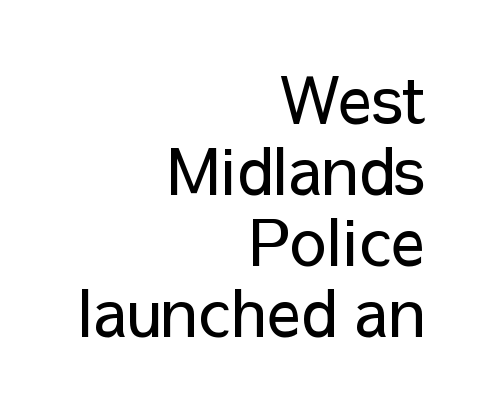
The image shows 64 px regular-weight sans-serif type, upright; set right-aligned, tight line spacing (1.11x), normal letter spacing, not underlined; low stroke contrast and a medium x-height.
